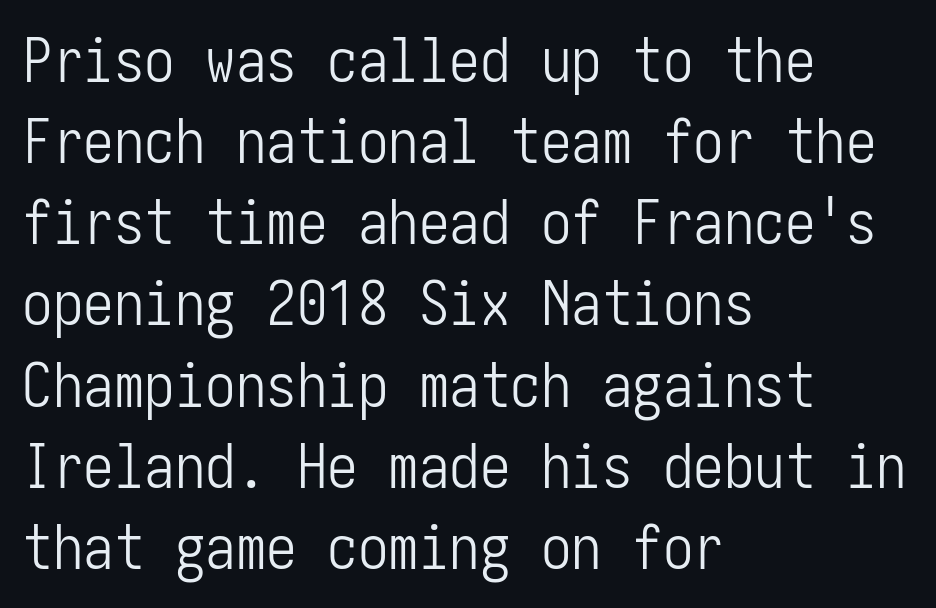
The image shows 61 px light, condensed sans-serif type, upright; set left-aligned, normal line spacing (1.33x), normal letter spacing, not underlined; low stroke contrast and a medium x-height.
